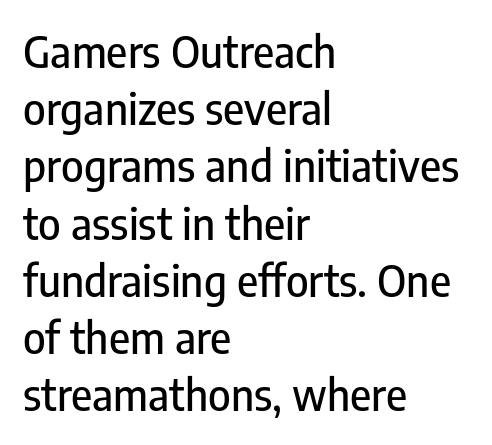
{"serif": "no", "italic": "no", "width": "condensed", "stroke_contrast": "low", "x_height": "medium", "monospaced": "no", "underline": "no", "align": "left", "line_spacing": "normal", "line_spacing_ratio": 1.33, "letter_spacing": "normal", "letter_spacing_em": 0.0, "glyph_px": 43}
